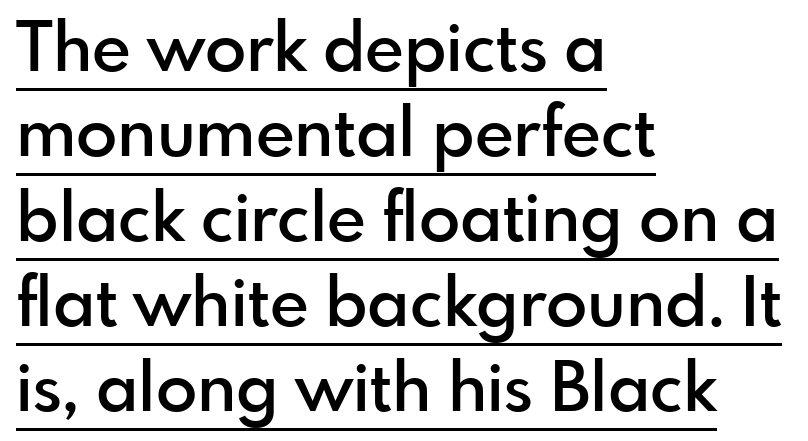
Leftover space on each line is placed entirely after the last word. Classification — sans serif. Inter-character spacing is left at the font's built-in metrics. Its strokes are somewhat broadened, the hallmark of semibold type.
